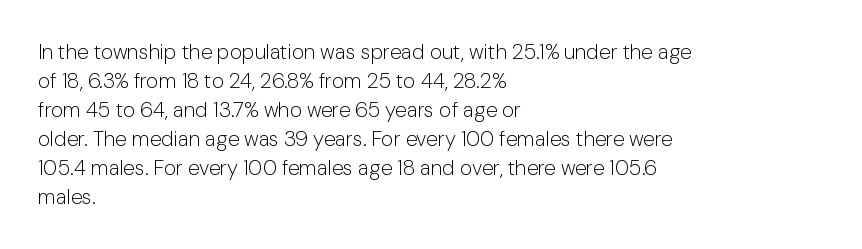
The image shows 21 px text type, upright; set left-aligned, normal line spacing (1.38x), normal letter spacing, not underlined.
